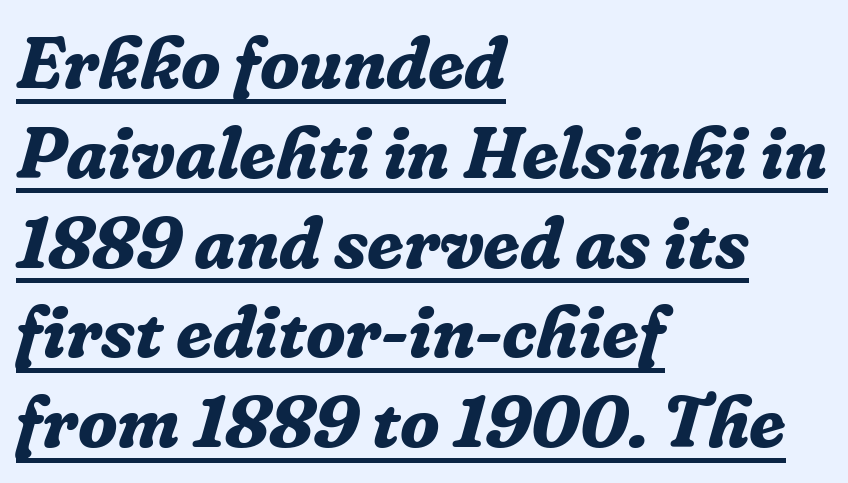
Q: Is the text bold? A: Yes.
Q: Is the text italic (slanted)? A: Yes, it leans right by about 16 degrees.
Q: Is the typeface a serif or a sans-serif typeface? A: Serif.
Q: Is the text underlined? A: Yes.
Q: How is the paragraph aligned? A: Left-aligned.
Q: Is the spacing between letters normal or unusually wide? A: Normal.
Q: Width (condensed, normal, or wide)? A: Normal.
Q: Stroke contrast? A: Low.
Q: x-height? A: Medium.
Q: Monospaced? A: No.
